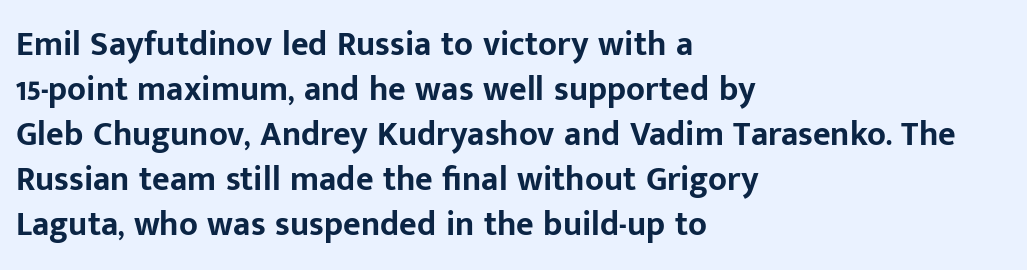
{"serif": "no", "italic": "no", "bold": "yes", "weight": "bold", "width": "normal", "stroke_contrast": "low", "x_height": "medium", "monospaced": "no", "underline": "no", "align": "left", "line_spacing": "normal", "line_spacing_ratio": 1.32, "letter_spacing": "normal", "letter_spacing_em": 0.0, "glyph_px": 34}
